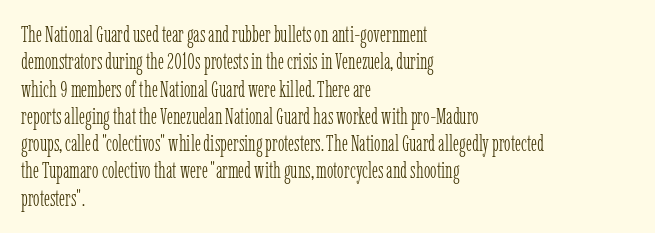
{"italic": "no", "bold": "no", "underline": "no", "align": "left", "line_spacing_ratio": 1.24, "letter_spacing": "normal", "letter_spacing_em": 0.0, "glyph_px": 22}
